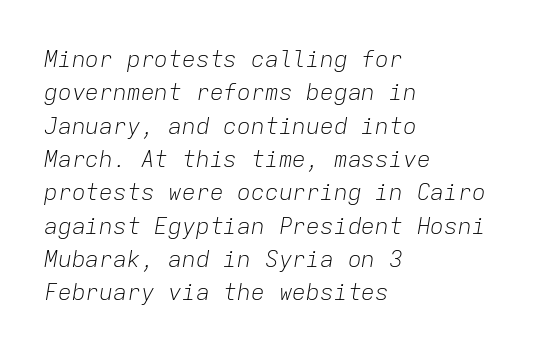
Nothing unusual about the tracking: characters are spaced as the font intends. Think standard paragraph weight, or any step lighter than that. Visually the block forms a straight wall on the left and a jagged coastline on the right. The space directly below the letters is spotless. The line-height multiplier appears to be the usual default. Italic: yes, the glyphs are oblique.
